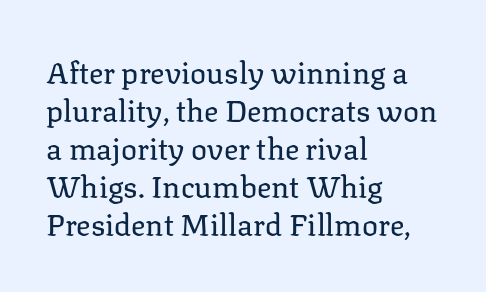
Q: Is the text bold? A: No.
Q: Is the text italic (slanted)? A: No, it is upright.
Q: Is the typeface a serif or a sans-serif typeface? A: Serif.
Q: Is the text underlined? A: No.
Q: How is the paragraph aligned? A: Left-aligned.
Q: Is the spacing between letters normal or unusually wide? A: Normal.
Q: Is the spacing between lines tight, normal or loose? A: Normal.
Q: Width (condensed, normal, or wide)? A: Normal.
Q: Stroke contrast? A: Low.
Q: x-height? A: Medium.
Q: Monospaced? A: No.
